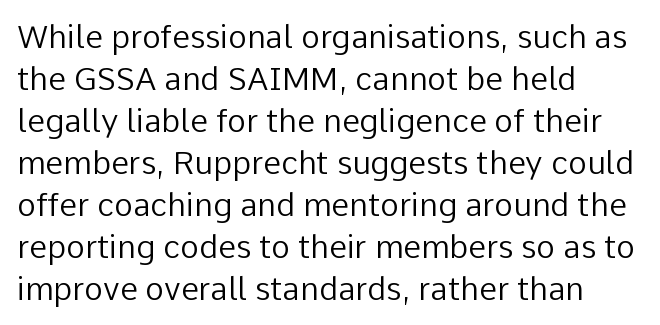
Stroke thickness stays within the range of a standard reading face or lighter. The lines are quadded left. Note the varied advance widths — an 'i' is clearly narrower than an 'm'. A clean baseline with only descenders dipping below it.
